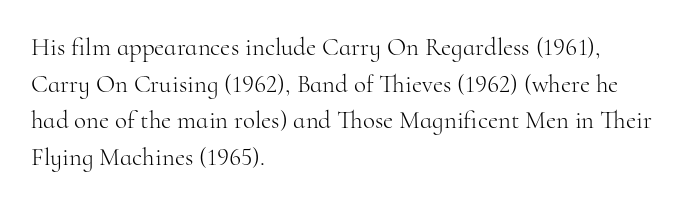
Weight: in the light-to-regular range. In CSS terms this would be text-align: left. The letters stand straight up with perfectly vertical stems. Each new line begins a customary step beneath the previous one. Characters follow at the spacing the type designer built in.
